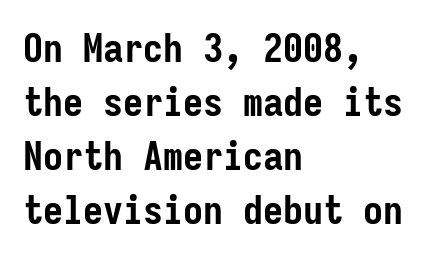
The image shows 40 px semibold, condensed sans-serif type, upright, monospaced; set left-aligned, normal line spacing (1.35x), normal letter spacing, not underlined; low stroke contrast and a medium x-height.
